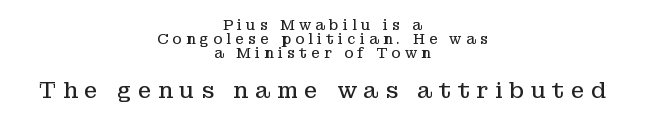
The rendering positions every line midway between the sides. The tracking jumps out immediately: characters are airy and widely separated. If you squint, the bottom block still reads clearly — it's the larger of the two. You can tell it's not italic because the verticals are truly vertical.
